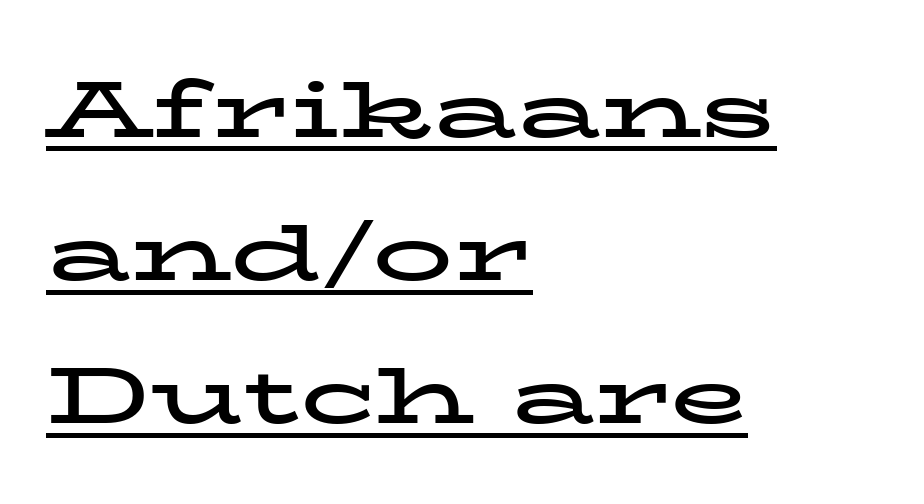
This sample is left-justified, so line endings fall wherever the words run out. Check where the strokes stop: tiny serifs finish them off. No italicization has been applied; the sample stays upright. A typographer would call this underscored text.
